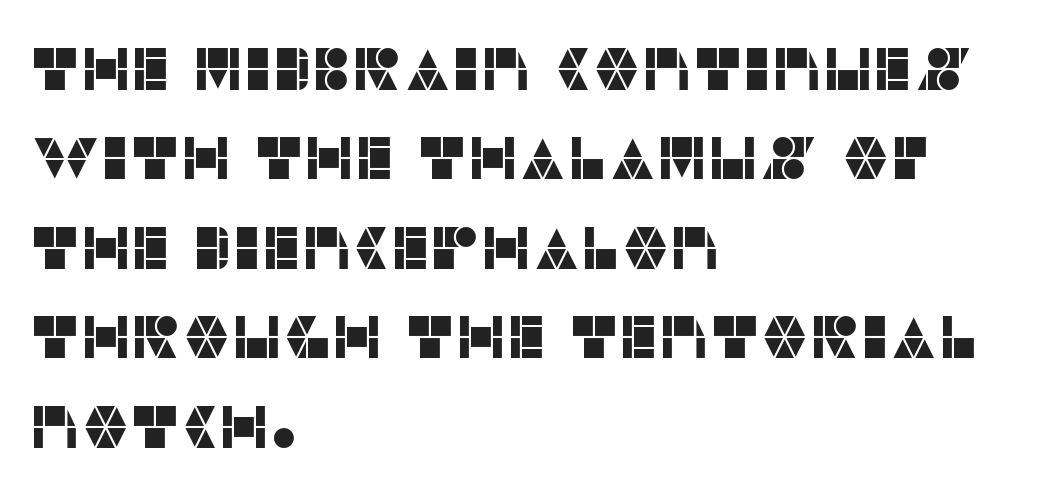
{"serif": "no", "italic": "no", "width": "normal", "stroke_contrast": "low", "x_height": "large", "monospaced": "no", "underline": "no", "align": "left", "line_spacing": "normal", "line_spacing_ratio": 1.49, "letter_spacing": "normal", "letter_spacing_em": 0.0, "glyph_px": 60}
